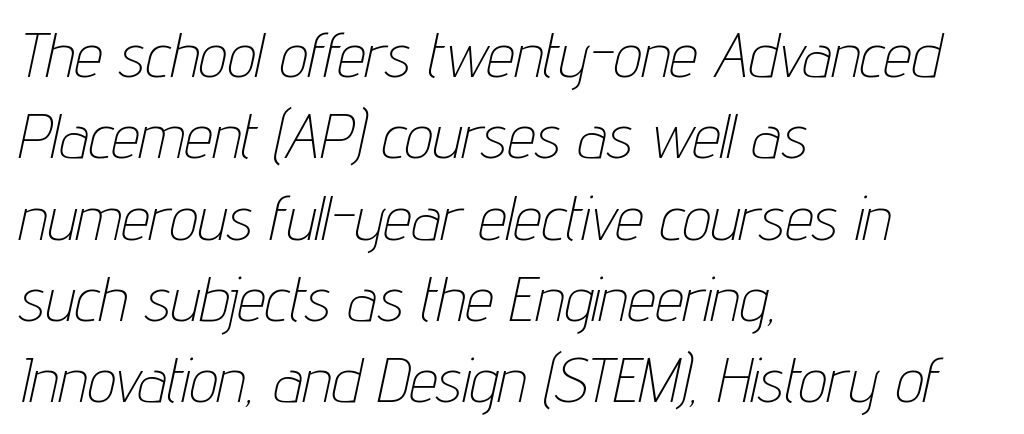
The image shows 63 px thin, condensed type, italic (leaning right); set left-aligned, normal line spacing (1.29x), normal letter spacing, not underlined; low stroke contrast and a medium x-height.
